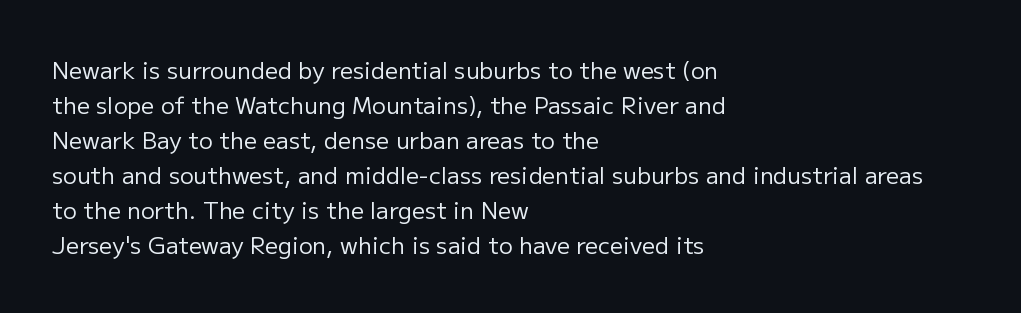
{"italic": "no", "bold": "no", "underline": "no", "align": "left", "line_spacing": "normal", "line_spacing_ratio": 1.52, "letter_spacing": "normal", "letter_spacing_em": 0.0, "glyph_px": 23}
